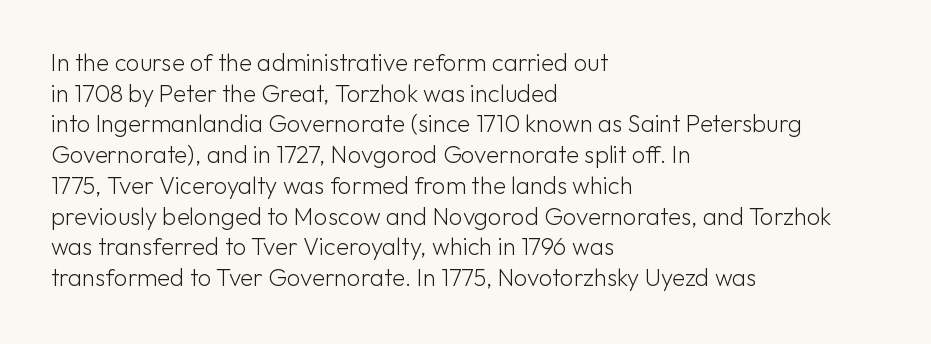
Is the type heavy? It reads as light-to-regular instead. Leftover space on each line is placed entirely after the last word. Characters follow at the spacing the type designer built in. The passage shown stacks its lines at a standard gap.
